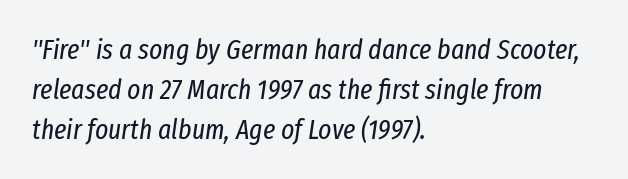
Q: Is the text bold? A: No.
Q: Is the text italic (slanted)? A: Yes, it leans right by about 8 degrees.
Q: Is the text underlined? A: No.
Q: How is the paragraph aligned? A: Left-aligned.
Q: Is the spacing between letters normal or unusually wide? A: Normal.
Q: Is the spacing between lines tight, normal or loose? A: Normal.
Q: Width (condensed, normal, or wide)? A: Condensed.
Q: Stroke contrast? A: Low.
Q: x-height? A: Medium.
Q: Monospaced? A: No.
